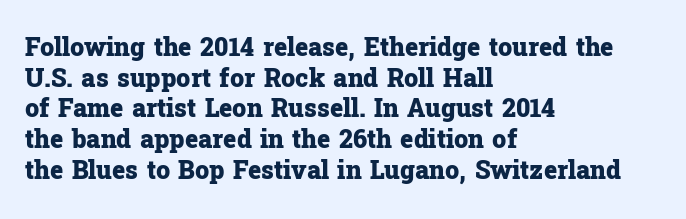
The image shows 25 px bold type, upright; set left-aligned, line spacing 1.23x, normal letter spacing, not underlined.
